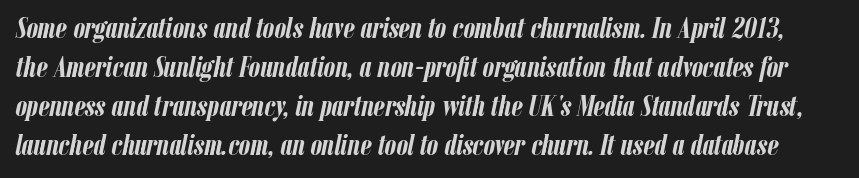
Q: Is the text bold? A: Yes.
Q: Is the text italic (slanted)? A: Yes, it leans right by about 12 degrees.
Q: Is the text underlined? A: No.
Q: Is the spacing between letters normal or unusually wide? A: Normal.
Q: Is the spacing between lines tight, normal or loose? A: Normal.
Q: Width (condensed, normal, or wide)? A: Condensed.
Q: Stroke contrast? A: Low.
Q: x-height? A: Medium.
Q: Monospaced? A: No.
